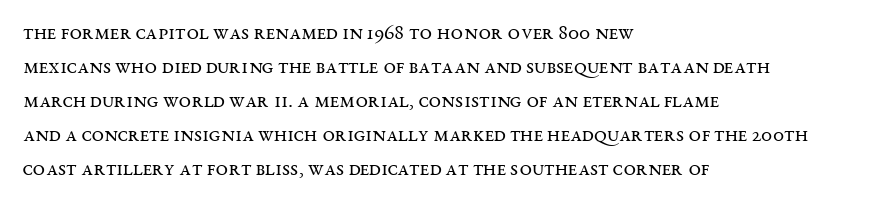
Caption: multi-line text, flush left, ragged right. Rendered with straight, roman letterforms. Beneath every word, the page is bare. Weight: not bold — regular or lighter. Nobody touched the tracking dial on this one. Vertically, the passage feels balanced, rows spaced as you'd expect.
